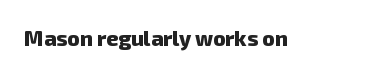
On the weight axis this lands at bold, roughly 700. Spacing between characters is what you'd get straight out of the box. Check under the words: just untouched page.
